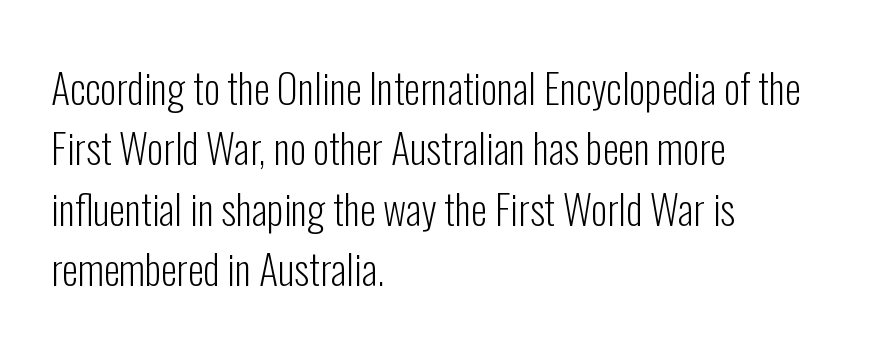
The image shows 41 px light, condensed sans-serif type, upright; set left-aligned, normal line spacing (1.47x), normal letter spacing, not underlined; low stroke contrast and a medium x-height.
